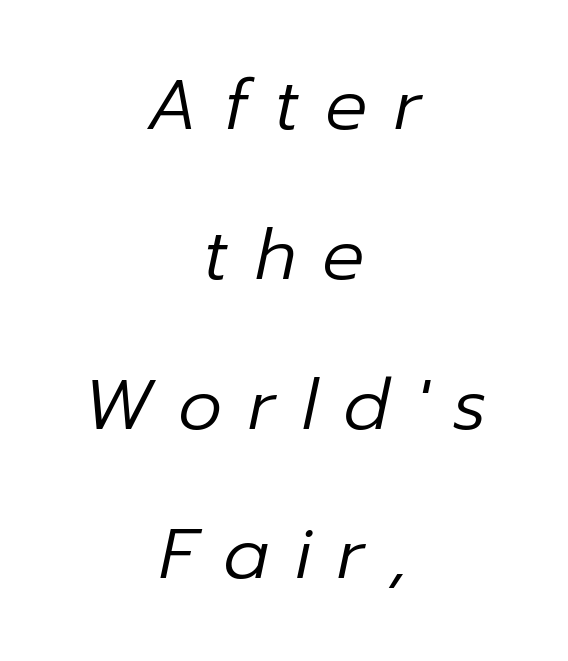
{"italic": "yes", "lean": "right", "slant_degrees": 12, "bold": "no", "weight": "regular", "width": "normal", "stroke_contrast": "low", "x_height": "medium", "monospaced": "no", "underline": "no", "align": "center", "line_spacing": "loose", "line_spacing_ratio": 2.14, "letter_spacing": "wide", "letter_spacing_em": 0.37, "glyph_px": 70}
